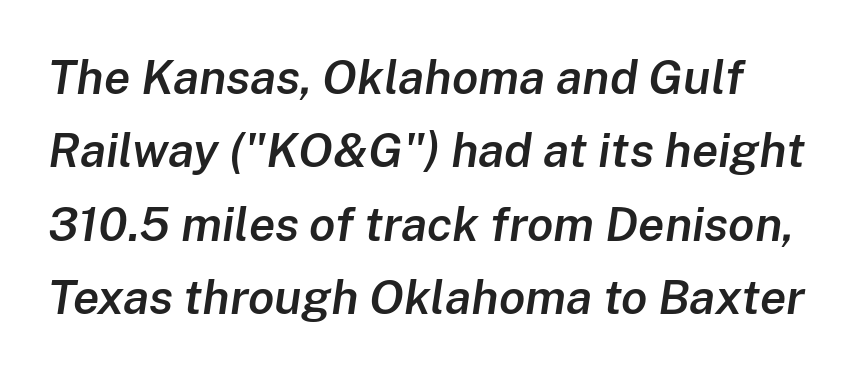
The passage shown is typed in a proportional face where columns would drift. Plain, unruled lines of type. How are the letters spaced? Ordinarily, with no added tracking. What weight is shown? A semibold, between regular and bold. The line-height multiplier appears to be the usual default.
